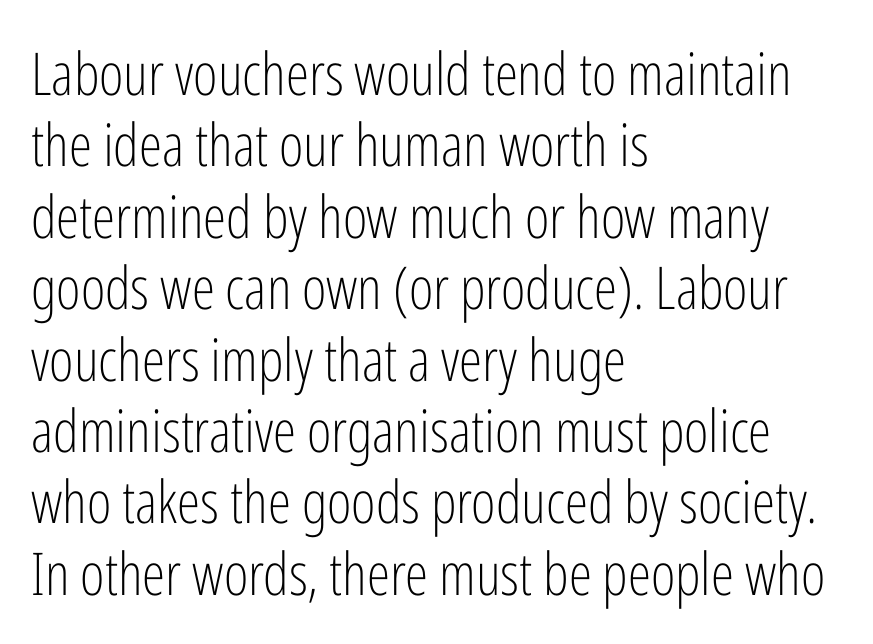
Each stroke keeps to a modest, everyday thickness or less. Descenders hang freely into open space. The type sits square on the baseline with zero lean. The text was rendered using a sans face with plain stroke endings. The rendering uses natural spacing where letterforms have individual widths.
